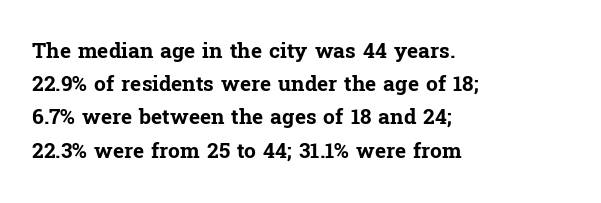
Q: Is the text bold? A: Yes.
Q: Is the text italic (slanted)? A: No, it is upright.
Q: Is the text underlined? A: No.
Q: How is the paragraph aligned? A: Left-aligned.
Q: Is the spacing between letters normal or unusually wide? A: Normal.
Q: Is the spacing between lines tight, normal or loose? A: Normal.
